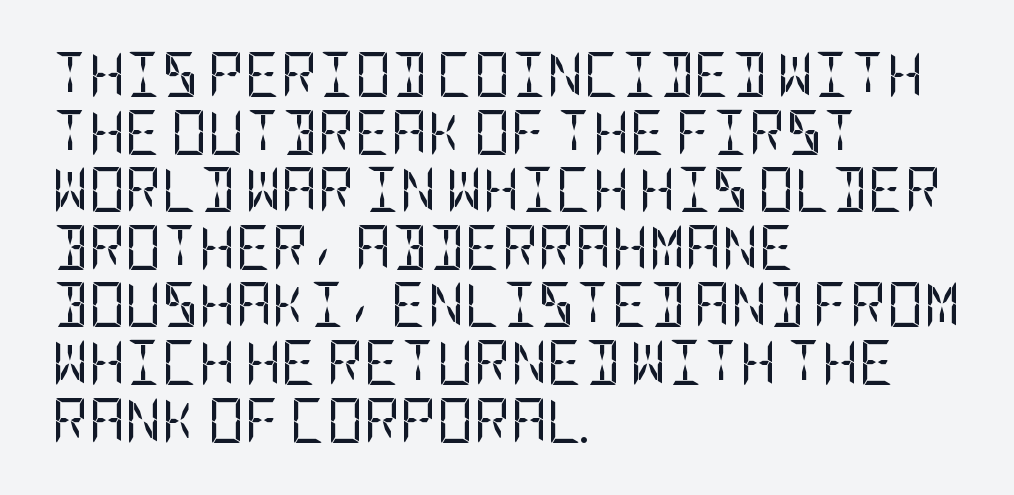
The image shows 45 px regular-weight, condensed sans-serif type, upright; set left-aligned, normal line spacing (1.28x), normal letter spacing, not underlined; low stroke contrast and a large x-height.
